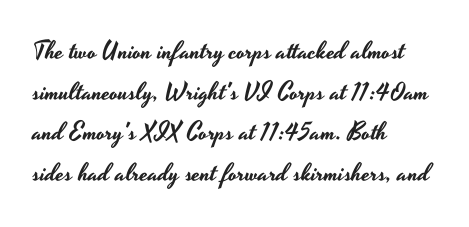
The image shows 25 px text type; set left-aligned, normal line spacing (1.63x), normal letter spacing, not underlined.
